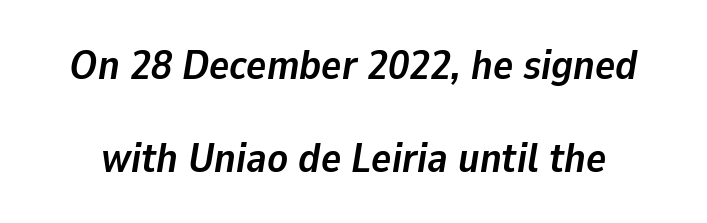
Q: Is the text bold? A: Yes.
Q: Is the text italic (slanted)? A: Yes, it leans right by about 9 degrees.
Q: Is the text underlined? A: No.
Q: Is the spacing between letters normal or unusually wide? A: Normal.
Q: Is the spacing between lines tight, normal or loose? A: Loose.
Q: Width (condensed, normal, or wide)? A: Normal.
Q: Stroke contrast? A: Low.
Q: x-height? A: Medium.
Q: Monospaced? A: No.
